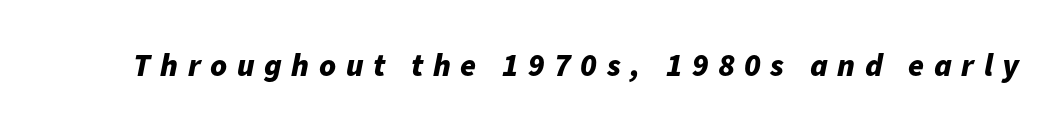
Each glyph is drawn with heavy, bold strokes. Is this a fixed-width face? No — the glyphs have proportional, varying widths. You can tell it's italic because the verticals aren't actually vertical. Check under the words: just untouched page. The line texture is sparse and dotted thanks to wide tracking.
